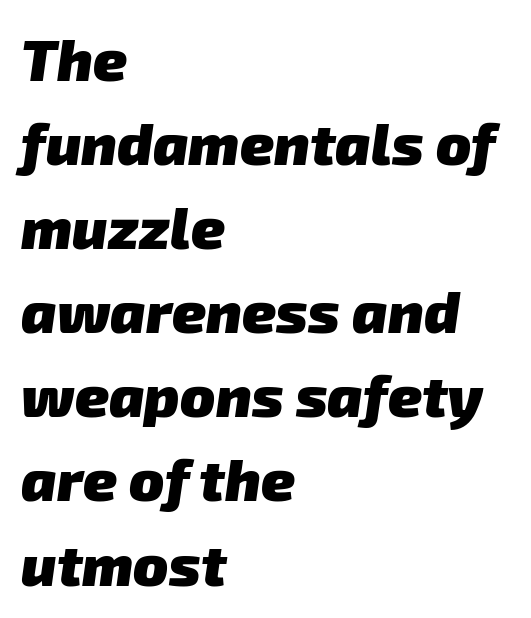
The image shows 58 px heavy sans-serif type; set left-aligned, normal line spacing (1.45x), normal letter spacing, not underlined; low stroke contrast and a medium x-height.
